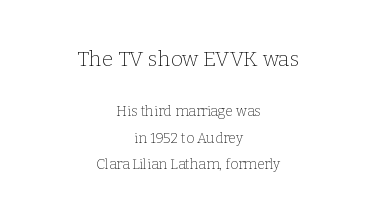
The image shows 21 px text type, upright; set centered, line spacing 1.89x, normal letter spacing, not underlined; the first (top) block is 1.5x larger.
